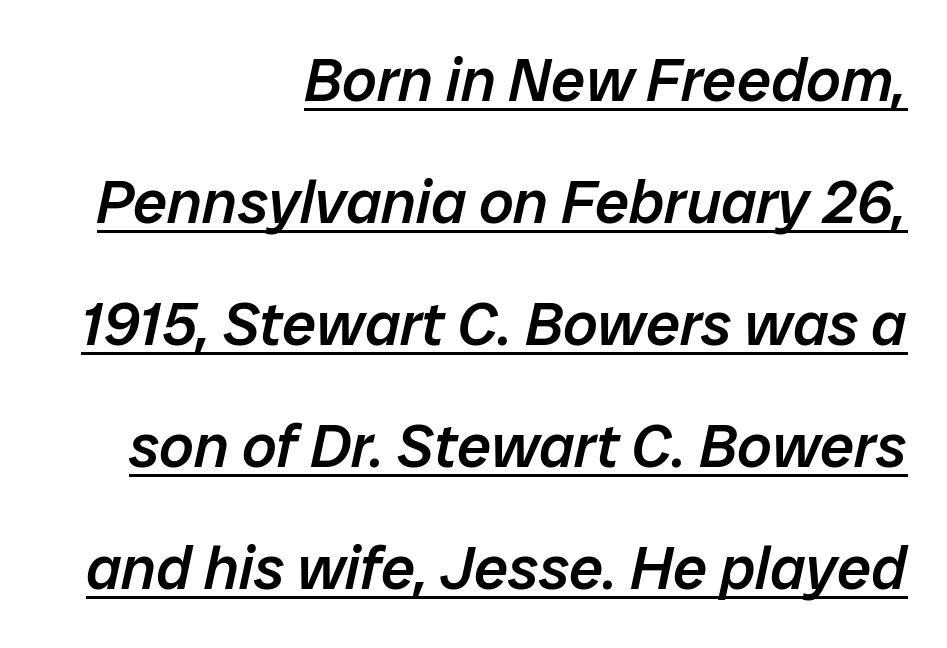
The image shows 61 px semibold type, italic (leaning right); set right-aligned, loose line spacing (2.0x), normal letter spacing, underlined; low stroke contrast and a medium x-height.
